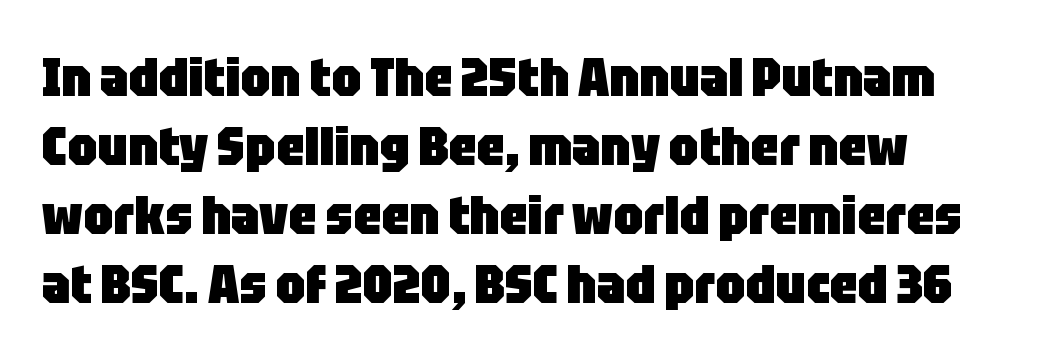
Anything drawn beneath the words? Only blank space. The font family rendered here belongs to the sans-serif group. Horizontal bands of white between lines are of average thickness. Is there any slant? The stems are plumb.
